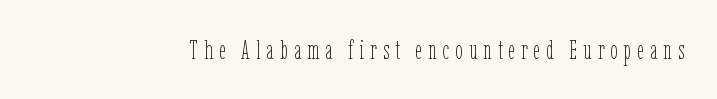
The image shows 27 px text type, upright; set unusually wide letter spacing (+0.22 em), not underlined.
